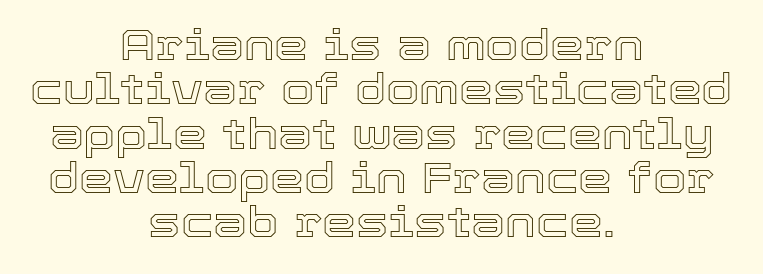
The image shows 43 px text type, upright; set centered, tight line spacing (1.03x), normal letter spacing, not underlined; a medium x-height.
